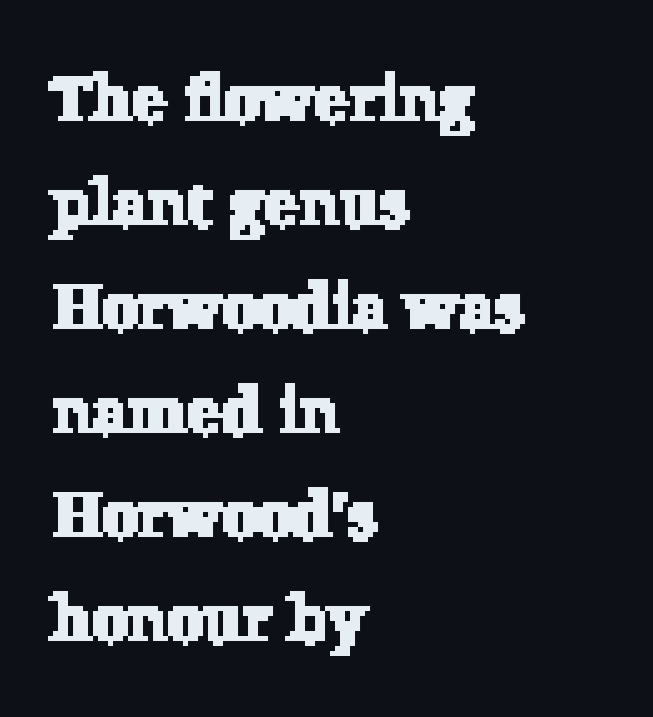
Looks like regular typesetting: each glyph gets only the width it needs. Each word holds together tightly as a unit, with standard inter-letter gaps. Note: serifs present on the glyphs. Is the block centered? No — it sits flush against the left margin.
